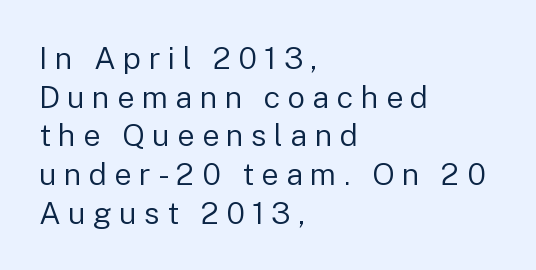
The image shows 31 px regular-weight sans-serif type, upright; set left-aligned, normal line spacing (1.25x), unusually wide letter spacing (+0.23 em), not underlined; low stroke contrast and a medium x-height.
